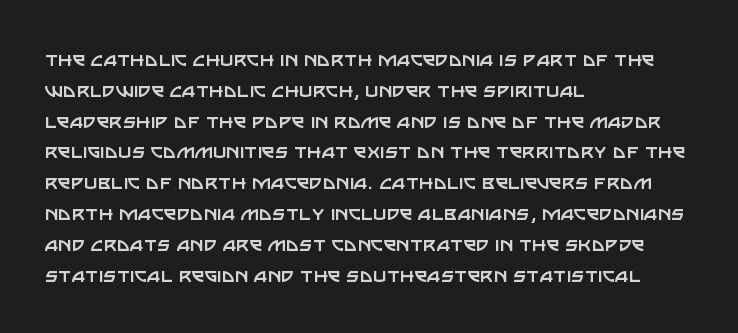
Q: Is the text bold? A: No.
Q: Is the text italic (slanted)? A: No, it is upright.
Q: Is the text underlined? A: No.
Q: How is the paragraph aligned? A: Left-aligned.
Q: Is the spacing between letters normal or unusually wide? A: Normal.
Q: Is the spacing between lines tight, normal or loose? A: Normal.
